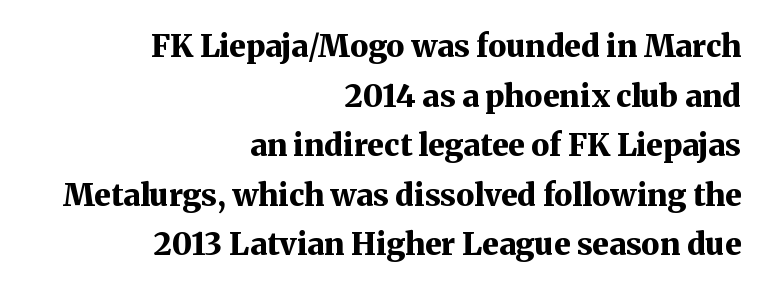
The image shows 31 px bold serif type, upright; set right-aligned, normal line spacing (1.6x), normal letter spacing, not underlined; medium stroke contrast and a medium x-height.
